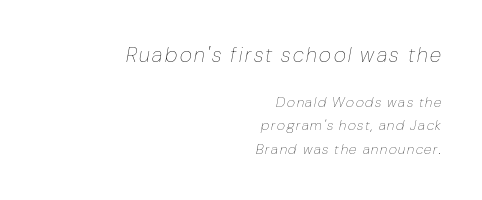
The image shows 21 px text type, italic (leaning right); set right-aligned, normal line spacing (1.67x), not underlined; the first (top) block is 1.5x larger.
